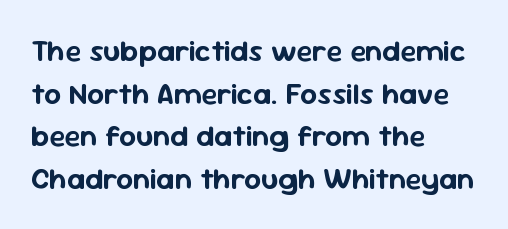
The horizontal fit of the characters is conventional and even. This is roman type, the default non-slanted kind. Note: no serifs on the glyphs. The designer left line spacing at the default. This sample has the flowing, uneven cadence of proportional lettering. Left-aligned paragraph, ragged on the right.
